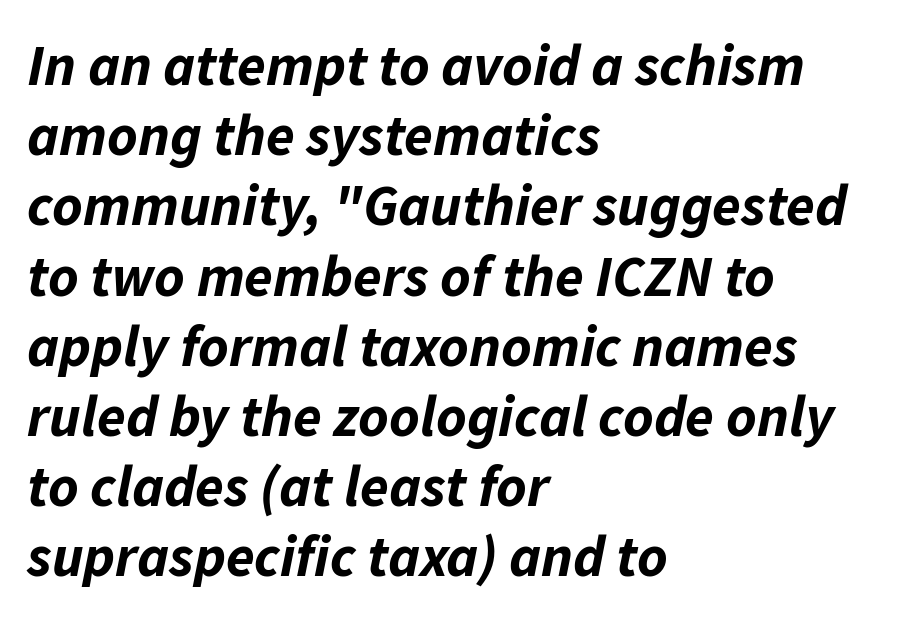
Q: Is the text bold? A: Yes.
Q: Is the text italic (slanted)? A: Yes, it leans right by about 11 degrees.
Q: Is the text underlined? A: No.
Q: How is the paragraph aligned? A: Left-aligned.
Q: Is the spacing between letters normal or unusually wide? A: Normal.
Q: Width (condensed, normal, or wide)? A: Normal.
Q: Stroke contrast? A: Low.
Q: x-height? A: Medium.
Q: Monospaced? A: No.
